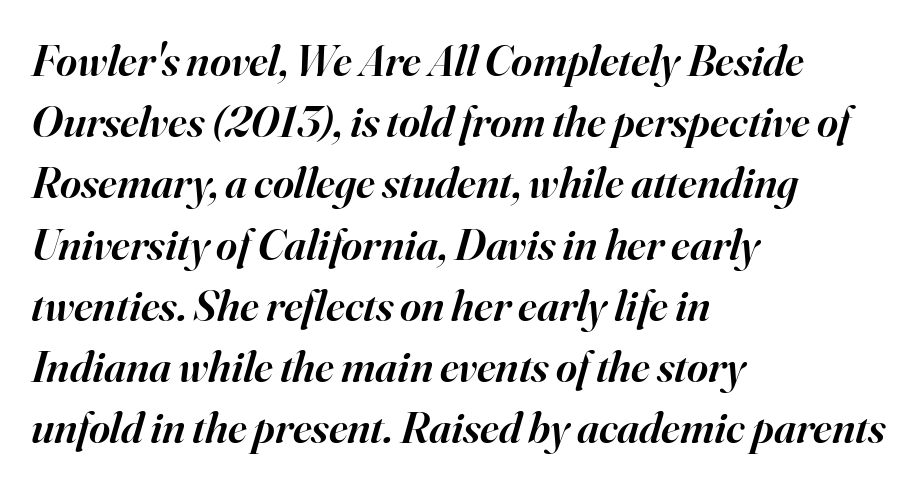
The characters look somewhat weighty, a semibold short of true bold. Compared with ordinary roman type, these characters are visibly tilted. Normally led — the rows are evenly, conventionally spaced. Line starts are locked; line ends wander.
